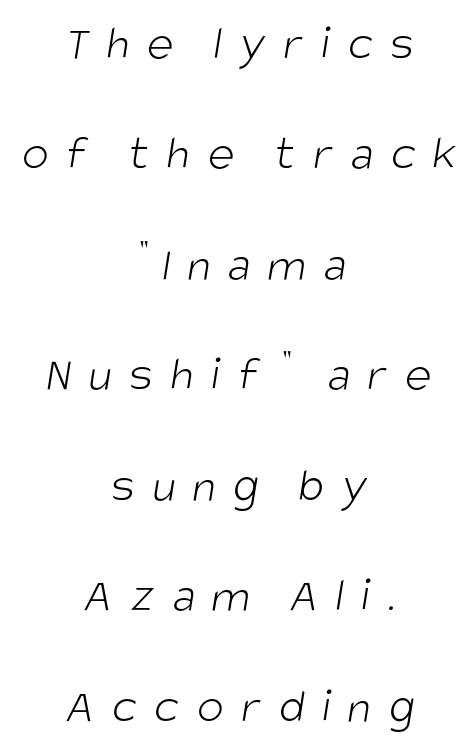
Q: Is the text bold? A: No.
Q: Is the typeface a serif or a sans-serif typeface? A: Sans-serif.
Q: Is the text underlined? A: No.
Q: How is the paragraph aligned? A: Centered.
Q: Is the spacing between letters normal or unusually wide? A: Unusually wide.
Q: Is the spacing between lines tight, normal or loose? A: Loose.
Q: Width (condensed, normal, or wide)? A: Condensed.
Q: Stroke contrast? A: Low.
Q: x-height? A: Large.
Q: Monospaced? A: No.
